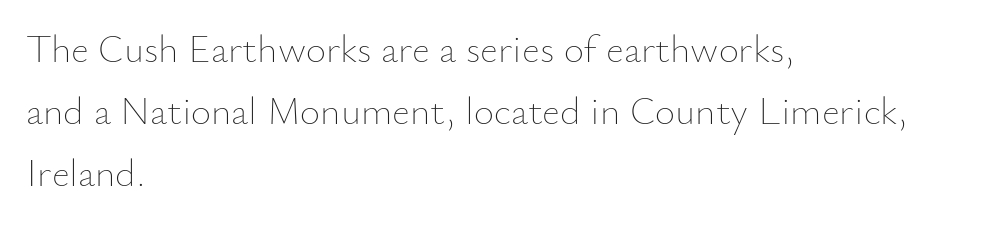
Character widths vary here, with narrow letters taking less room than wide ones. Plain, unruled lines of type. These lines keep a tight, regular rhythm from letter to letter. Notice how the passage keeps a crisp vertical edge on the left only. Is the type heavy? It reads as light-to-regular instead.
